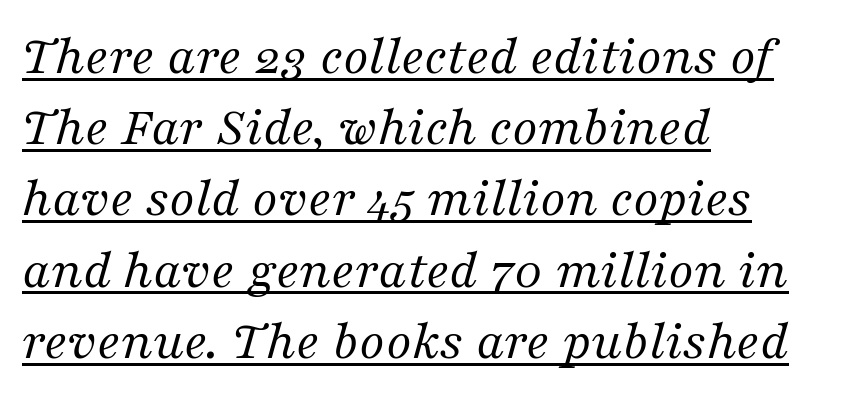
{"serif": "yes", "italic": "yes", "lean": "right", "slant_degrees": 16, "bold": "no", "weight": "regular", "width": "normal", "stroke_contrast": "medium", "x_height": "medium", "monospaced": "no", "underline": "yes", "align": "left", "line_spacing": "normal", "line_spacing_ratio": 1.25, "letter_spacing": "normal", "letter_spacing_em": 0.0, "glyph_px": 57}
